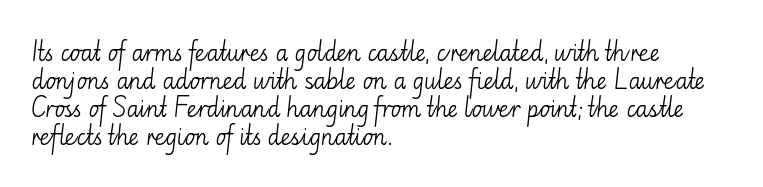
No extra ink here — the face is not bold. Students, observe: this is what conventionally led text looks like. Visually the block forms a straight wall on the left and a jagged coastline on the right. Clear beneath every line of the passage.
